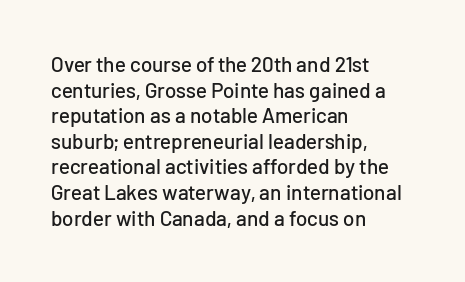
Line beginnings align vertically; line endings do not. Posture: vertical. A typesetter would call this zero additional tracking. The baseline area is clear.
